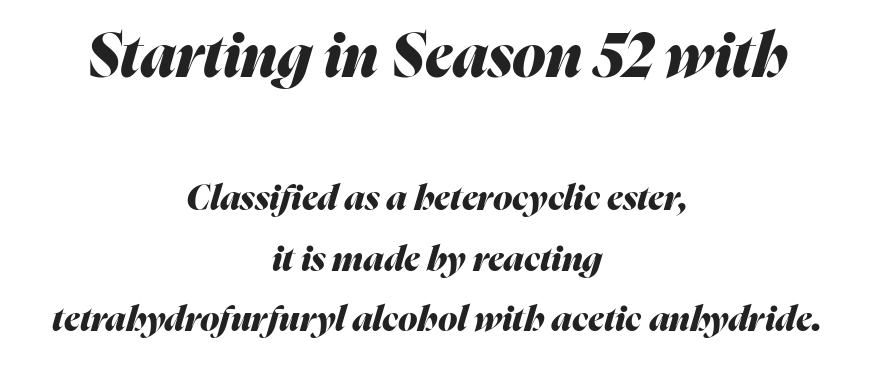
Set as a true bold cut, around the 700 mark. Typeset on center — no edge is straight. The composition opens big and finishes small. Words float on clear page, feet unadorned. Spacing verdict: proportional, widths tailored to each character. The specimen reads as italic at a glance.
